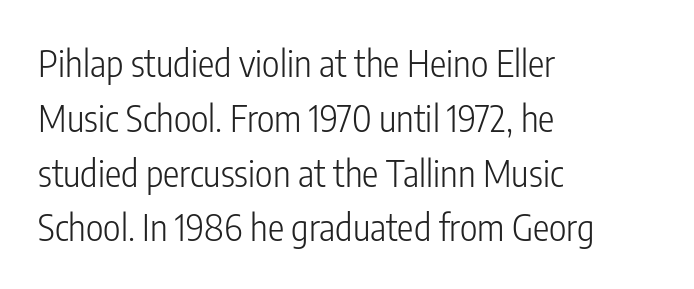
The image shows 37 px light, condensed sans-serif type, upright; set left-aligned, normal line spacing (1.48x), normal letter spacing, not underlined; low stroke contrast and a medium x-height.
